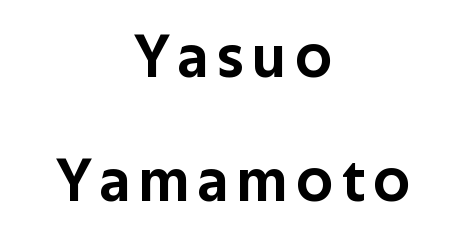
Is there any slant? The stems are plumb. Rows of type keep a wide berth in the vertical direction. The designer went with a sans here, leaving each stem footless. Check the space under the baseline: it is left empty. The typesetter chose a symmetrical, centered arrangement here. Spacing verdict: proportional, widths tailored to each character.
